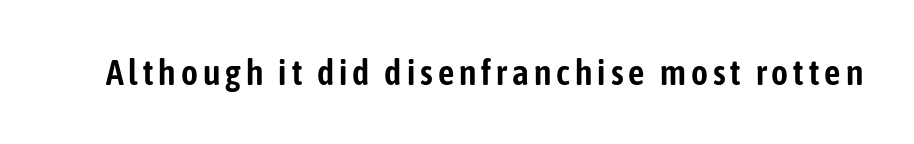
The letters advance in unequal steps, a hallmark of proportional type. Check the space under the baseline: it is left empty. Unlike italic type, these characters show no tilt at all. The designer went with a sans here, leaving each stem footless.
